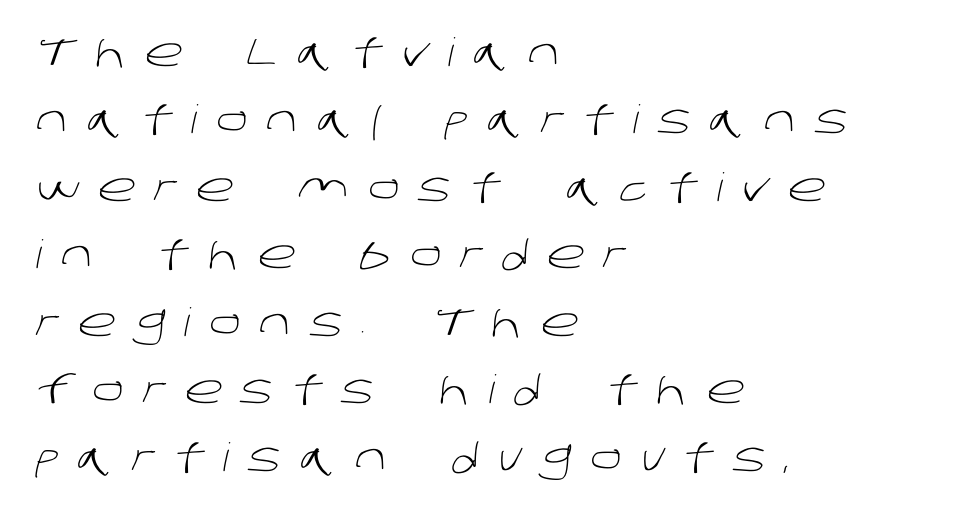
Think of a printed novel: that variable character pitch is what you see here. The letterforms sit at book weight or below. There is plenty of visible air inserted between adjacent glyphs. Descenders are the only things crossing below the line. Alignment: flush left. The designer went with a sans here, leaving each stem footless.
